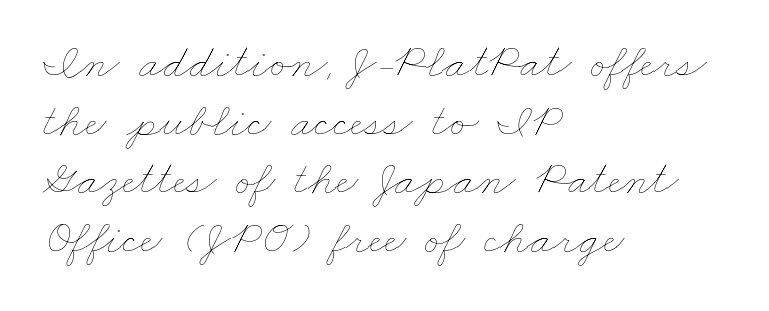
{"bold": "no", "weight": "thin", "width": "wide", "stroke_contrast": "low", "x_height": "small", "monospaced": "no", "underline": "no", "align": "left", "line_spacing_ratio": 1.22, "letter_spacing": "normal", "letter_spacing_em": 0.0, "glyph_px": 48}
